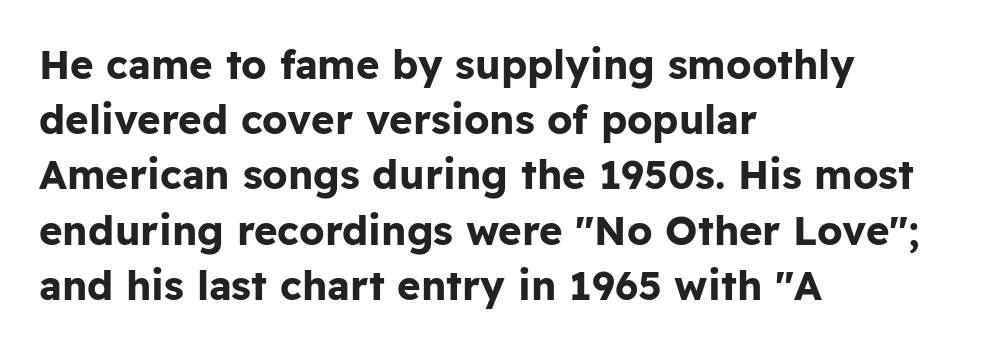
Q: Is the text bold? A: Yes.
Q: Is the text italic (slanted)? A: No, it is upright.
Q: Is the typeface a serif or a sans-serif typeface? A: Sans-serif.
Q: Is the text underlined? A: No.
Q: How is the paragraph aligned? A: Left-aligned.
Q: Is the spacing between letters normal or unusually wide? A: Normal.
Q: Is the spacing between lines tight, normal or loose? A: Normal.
Q: Width (condensed, normal, or wide)? A: Normal.
Q: Stroke contrast? A: Low.
Q: x-height? A: Medium.
Q: Monospaced? A: No.
